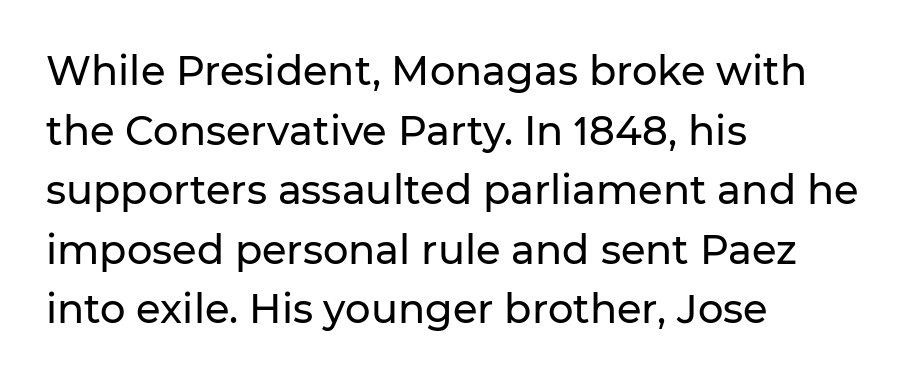
Q: Is the text italic (slanted)? A: No, it is upright.
Q: Is the typeface a serif or a sans-serif typeface? A: Sans-serif.
Q: Is the text underlined? A: No.
Q: How is the paragraph aligned? A: Left-aligned.
Q: Is the spacing between letters normal or unusually wide? A: Normal.
Q: Is the spacing between lines tight, normal or loose? A: Normal.
Q: Width (condensed, normal, or wide)? A: Normal.
Q: Stroke contrast? A: Low.
Q: x-height? A: Medium.
Q: Monospaced? A: No.
